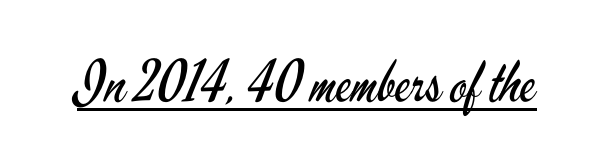
Q: Is the text bold? A: No.
Q: Is the text italic (slanted)? A: Yes.
Q: Is the typeface a serif or a sans-serif typeface? A: Sans-serif.
Q: Is the text underlined? A: Yes.
Q: Is the spacing between letters normal or unusually wide? A: Normal.
Q: Width (condensed, normal, or wide)? A: Condensed.
Q: Stroke contrast? A: Low.
Q: x-height? A: Small.
Q: Monospaced? A: No.
